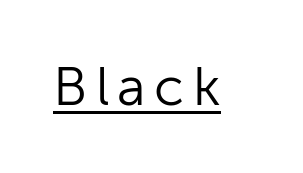
Q: Is the text bold? A: No.
Q: Is the text italic (slanted)? A: No, it is upright.
Q: Is the typeface a serif or a sans-serif typeface? A: Sans-serif.
Q: Is the text underlined? A: Yes.
Q: Width (condensed, normal, or wide)? A: Normal.
Q: Stroke contrast? A: Low.
Q: x-height? A: Medium.
Q: Monospaced? A: No.
